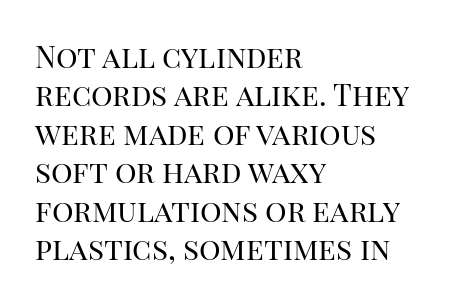
The image shows 30 px regular-weight serif type, upright; set left-aligned, normal line spacing (1.28x), normal letter spacing, not underlined; high stroke contrast and a large x-height.
